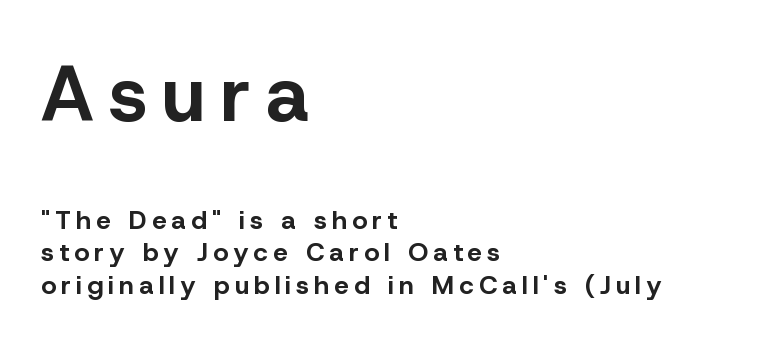
The image shows 78 px bold sans-serif type, upright; set left-aligned, normal line spacing (1.26x), unusually wide letter spacing (+0.2 em), not underlined; the first (top) block is 3.0x larger; low stroke contrast and a medium x-height.
